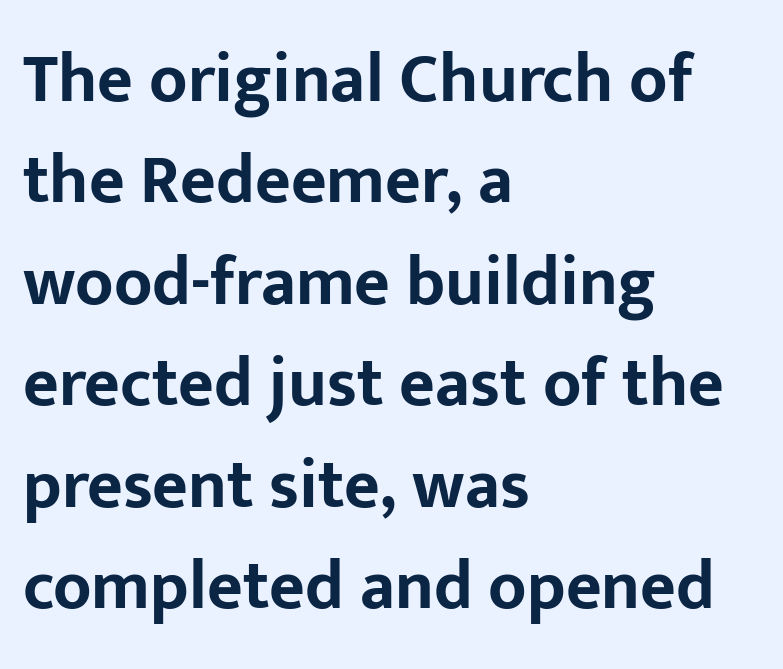
Q: Is the text bold? A: Yes.
Q: Is the text italic (slanted)? A: No, it is upright.
Q: Is the typeface a serif or a sans-serif typeface? A: Sans-serif.
Q: Is the text underlined? A: No.
Q: How is the paragraph aligned? A: Left-aligned.
Q: Is the spacing between letters normal or unusually wide? A: Normal.
Q: Is the spacing between lines tight, normal or loose? A: Normal.
Q: Width (condensed, normal, or wide)? A: Normal.
Q: Stroke contrast? A: Low.
Q: x-height? A: Medium.
Q: Monospaced? A: No.
